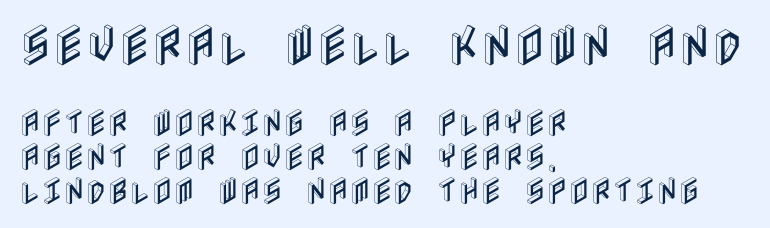
The image shows 45 px condensed type, upright; set left-aligned, tight line spacing (1.12x), normal letter spacing, not underlined; the first (top) block is 1.5x larger; a large x-height.
